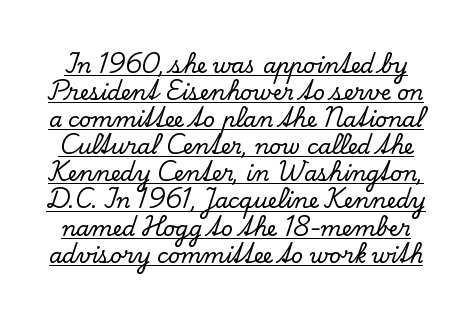
Q: Is the text italic (slanted)? A: Yes.
Q: Is the text underlined? A: Yes.
Q: Is the spacing between letters normal or unusually wide? A: Normal.
Q: Is the spacing between lines tight, normal or loose? A: Normal.
